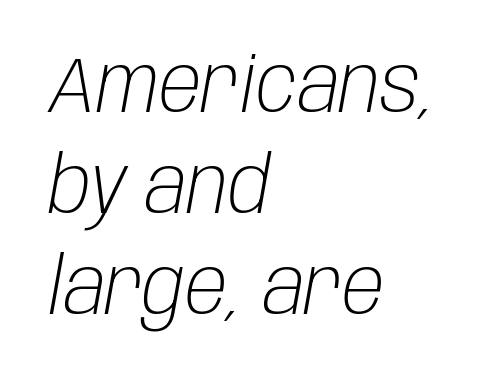
{"italic": "yes", "lean": "right", "slant_degrees": 10, "bold": "no", "weight": "light", "width": "condensed", "stroke_contrast": "low", "x_height": "large", "monospaced": "no", "underline": "no", "align": "left", "line_spacing": "normal", "line_spacing_ratio": 1.28, "letter_spacing": "normal", "letter_spacing_em": 0.0, "glyph_px": 79}
